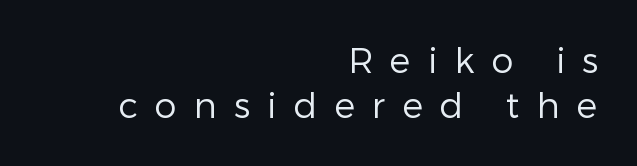
The image shows 35 px regular-weight sans-serif type, upright; set right-aligned, normal line spacing (1.28x), unusually wide letter spacing (+0.49 em), not underlined; low stroke contrast and a medium x-height.
